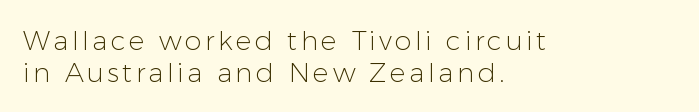
The image shows 27 px text type, upright; set left-aligned, line spacing 1.2x, not underlined.
